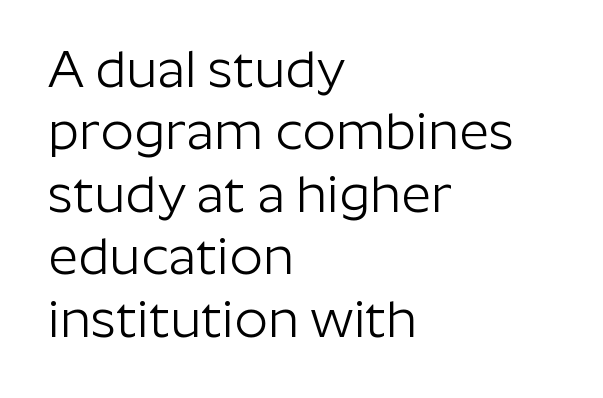
In terms of letterform style, serifs are entirely absent. In terms of letterspacing, this is plain default setting. Unmarked baselines from the first word to the last. Where is the straight margin? On the left. These lines were composed using upright roman letters.
